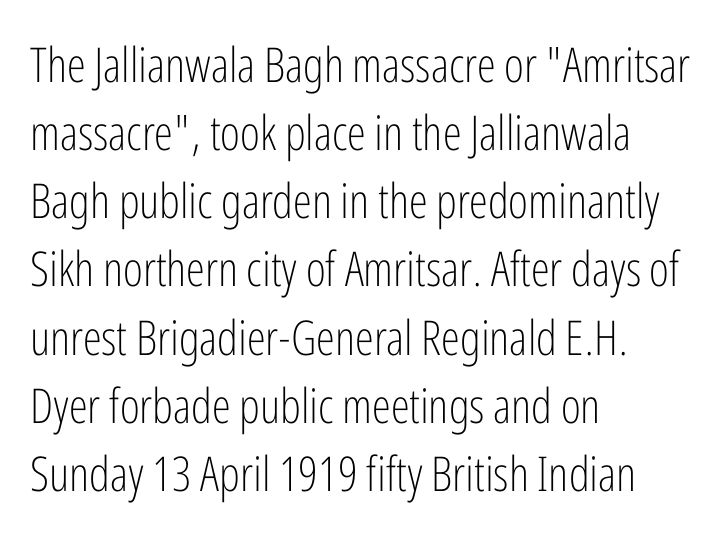
The image shows 48 px light, condensed sans-serif type, upright; set left-aligned, normal line spacing (1.42x), normal letter spacing, not underlined; low stroke contrast and a medium x-height.
